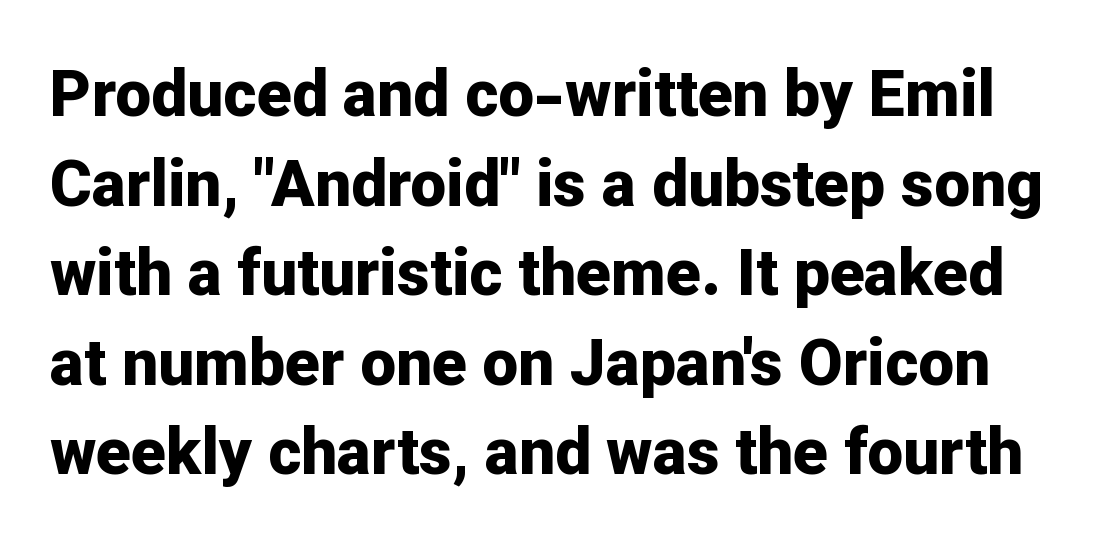
No word sits above an underline. The glyphs have the mass of a bold cut. Default kerning and tracking; the words read as compact shapes. Characters remain perfectly vertical along every line. Examine the stroke ends and you'll find no serifs.
